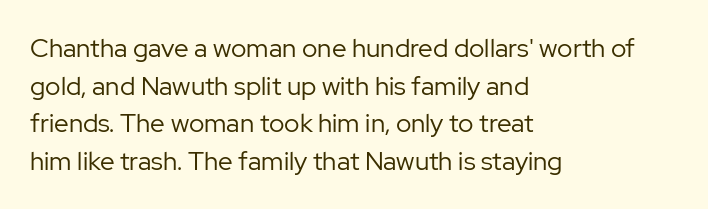
The image shows 26 px text type, upright; set left-aligned, normal line spacing (1.45x), normal letter spacing, not underlined.
